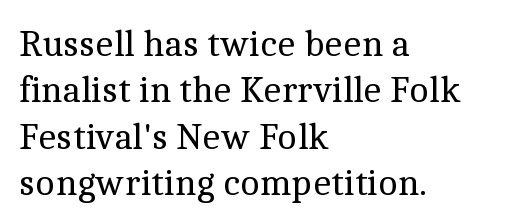
Q: Is the text bold? A: No.
Q: Is the text italic (slanted)? A: No, it is upright.
Q: Is the typeface a serif or a sans-serif typeface? A: Serif.
Q: Is the text underlined? A: No.
Q: How is the paragraph aligned? A: Left-aligned.
Q: Is the spacing between letters normal or unusually wide? A: Normal.
Q: Width (condensed, normal, or wide)? A: Normal.
Q: x-height? A: Medium.
Q: Monospaced? A: No.
